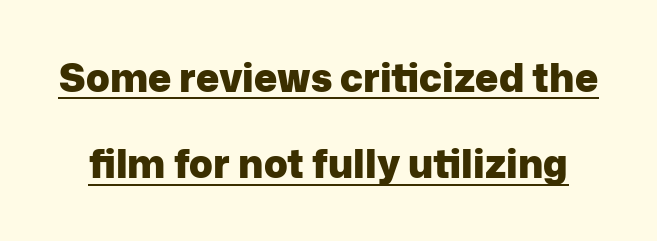
{"serif": "no", "italic": "no", "bold": "yes", "weight": "heavy", "width": "normal", "stroke_contrast": "low", "x_height": "medium", "monospaced": "no", "underline": "yes", "line_spacing": "loose", "line_spacing_ratio": 2.21, "letter_spacing": "normal", "letter_spacing_em": 0.0, "glyph_px": 39}
